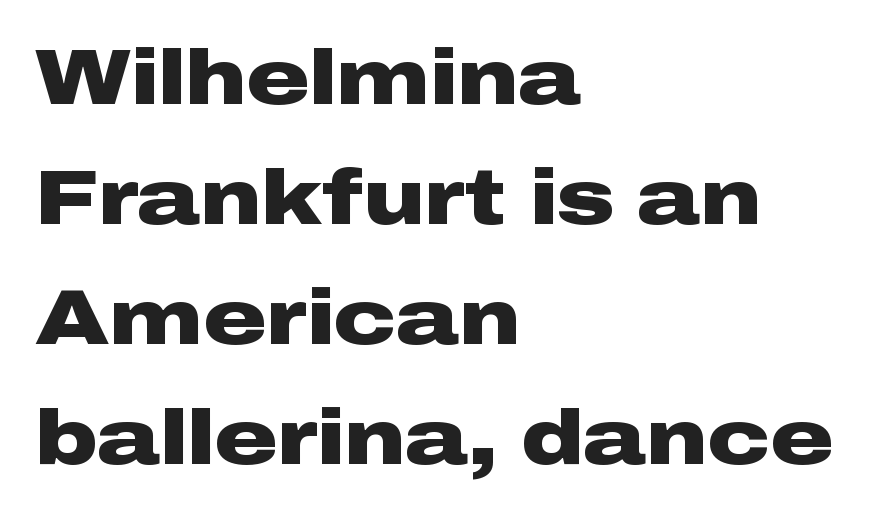
Think of a printed novel: that variable character pitch is what you see here. This is the regular roman posture of the typeface. Each word holds together tightly as a unit, with standard inter-letter gaps. The designer left line spacing at the default. Serif or sans? Sans — the stroke terminals are bare. Every row of glyphs begins at an identical x-position on the left.
